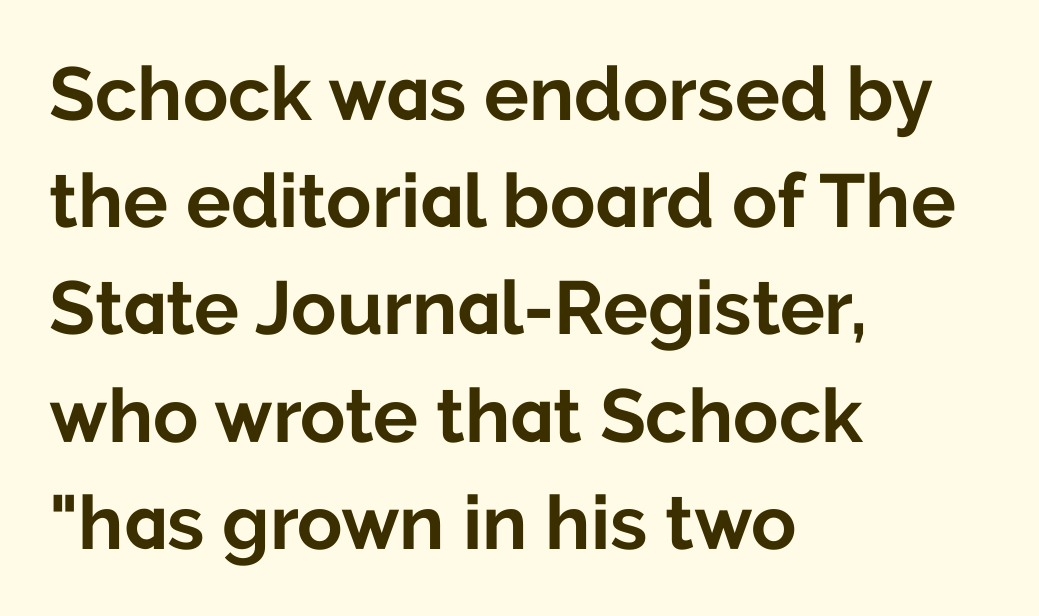
Q: Is the text bold? A: Yes.
Q: Is the text italic (slanted)? A: No, it is upright.
Q: Is the typeface a serif or a sans-serif typeface? A: Sans-serif.
Q: Is the text underlined? A: No.
Q: How is the paragraph aligned? A: Left-aligned.
Q: Is the spacing between letters normal or unusually wide? A: Normal.
Q: Is the spacing between lines tight, normal or loose? A: Normal.
Q: Width (condensed, normal, or wide)? A: Normal.
Q: Stroke contrast? A: Low.
Q: x-height? A: Medium.
Q: Monospaced? A: No.
